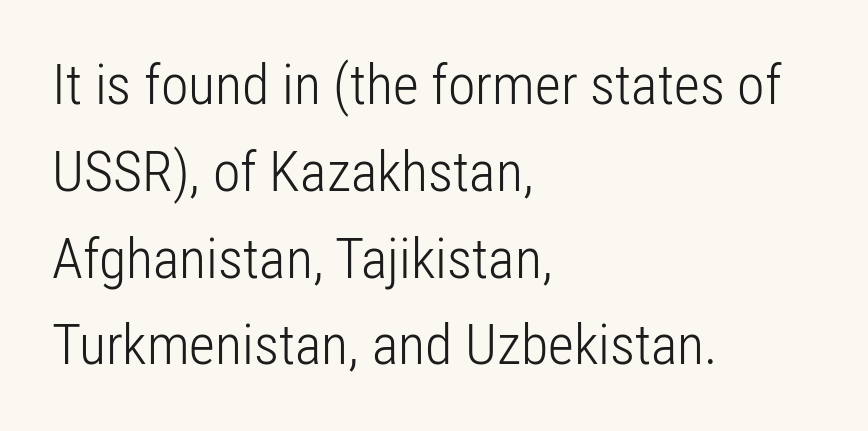
The image shows 56 px light, condensed sans-serif type, upright; set left-aligned, normal line spacing (1.55x), normal letter spacing, not underlined; low stroke contrast and a medium x-height.
